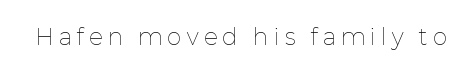
Vertical strokes here are truly vertical. The words here are not underlined. Glyph-to-glyph distance is far greater than everyday printed text. Letters have the restrained weight of plain body copy at most.
